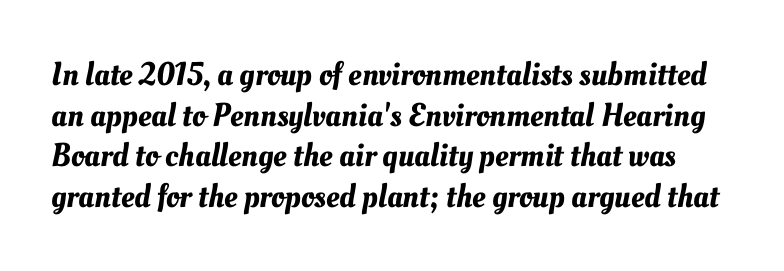
Check the space under the baseline: it is left empty. Looks like regular typesetting: each glyph gets only the width it needs. Is the letter spacing exaggerated? No — it looks like the ordinary default.
